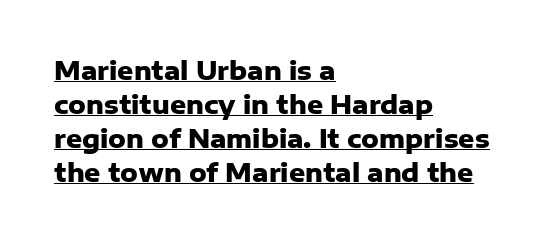
The paragraph shown leans on its left margin. The rendering uses the underline text-decoration. The designer left line spacing at the default. Spacing between characters is what you'd get straight out of the box. The face used here has the dense, thick strokes of a bold. Posture: straight, roman, zero tilt.
